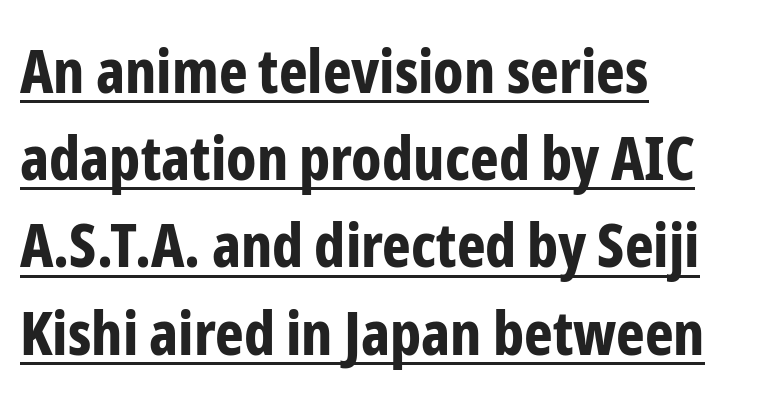
Proportional: the letters do not fall into vertical columns. The designer went with a sans here, leaving each stem footless. This rendering leaves character spacing at its baseline value. Glance below the letters and you will spot a drawn line. The face used here has the dense, thick strokes of a bold.
